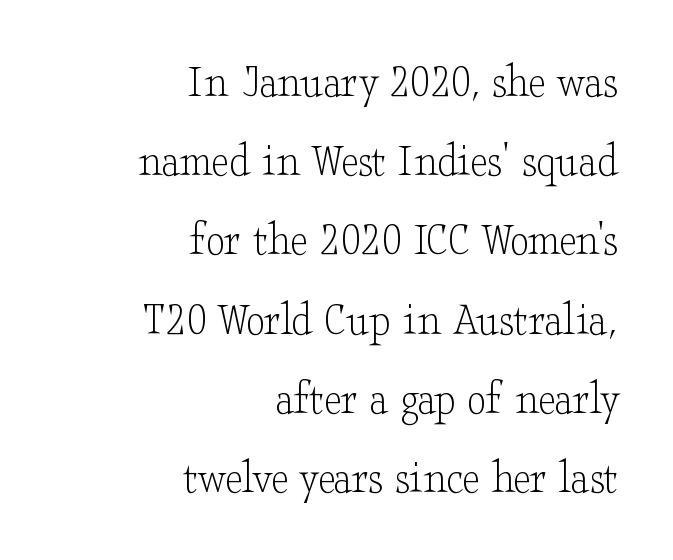
Q: Is the text bold? A: No.
Q: Is the text italic (slanted)? A: No, it is upright.
Q: Is the typeface a serif or a sans-serif typeface? A: Serif.
Q: Is the text underlined? A: No.
Q: How is the paragraph aligned? A: Right-aligned.
Q: Is the spacing between letters normal or unusually wide? A: Normal.
Q: Is the spacing between lines tight, normal or loose? A: Normal.
Q: Width (condensed, normal, or wide)? A: Wide.
Q: Stroke contrast? A: Low.
Q: x-height? A: Small.
Q: Monospaced? A: No.
